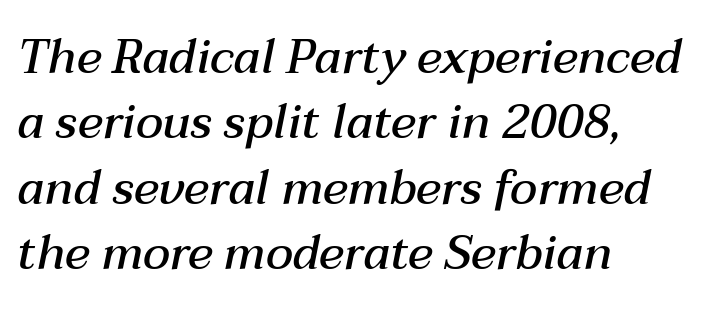
Q: Is the text bold? A: Semi-bold.
Q: Is the text italic (slanted)? A: Yes, it leans right by about 12 degrees.
Q: Is the text underlined? A: No.
Q: How is the paragraph aligned? A: Left-aligned.
Q: Is the spacing between letters normal or unusually wide? A: Normal.
Q: Is the spacing between lines tight, normal or loose? A: Normal.
Q: Width (condensed, normal, or wide)? A: Normal.
Q: Stroke contrast? A: Medium.
Q: x-height? A: Medium.
Q: Monospaced? A: No.
